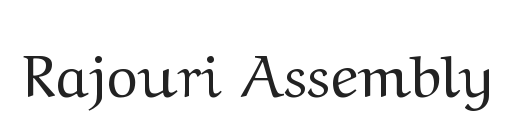
Heaviness? Minimal to ordinary, like unemphasized prose. Honestly, the letter spacing is just normal — you wouldn't notice it. Do the letters lean? They stand straight. Small tapered or slab feet sit at the stroke ends, so this counts as serif. Note the varied advance widths — an 'i' is clearly narrower than an 'm'.
